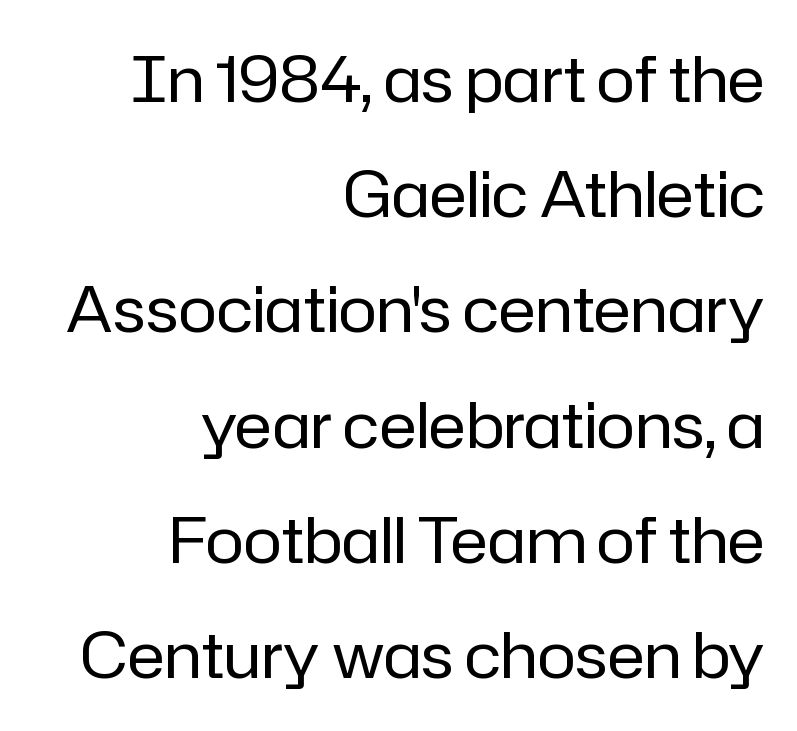
The image shows 64 px regular-weight sans-serif type, upright; set right-aligned, line spacing 1.8x, normal letter spacing, not underlined; low stroke contrast and a medium x-height.
